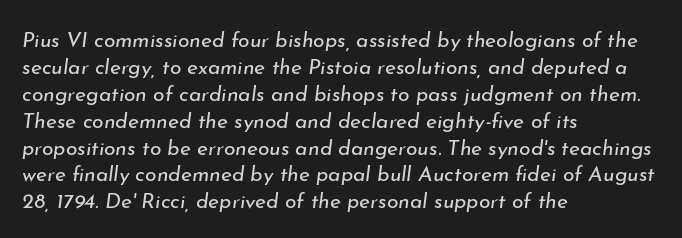
A light-to-regular cut is what we see here. Caption: multi-line text, flush left, ragged right. This block has exactly the height ordinary leading produces. Each row of text sits above clean, open space.
